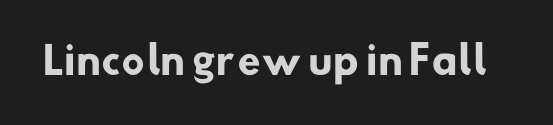
{"serif": "no", "bold": "yes", "weight": "heavy", "width": "normal", "stroke_contrast": "low", "x_height": "small", "monospaced": "no", "underline": "no", "letter_spacing": "normal", "letter_spacing_em": 0.0, "glyph_px": 38}
